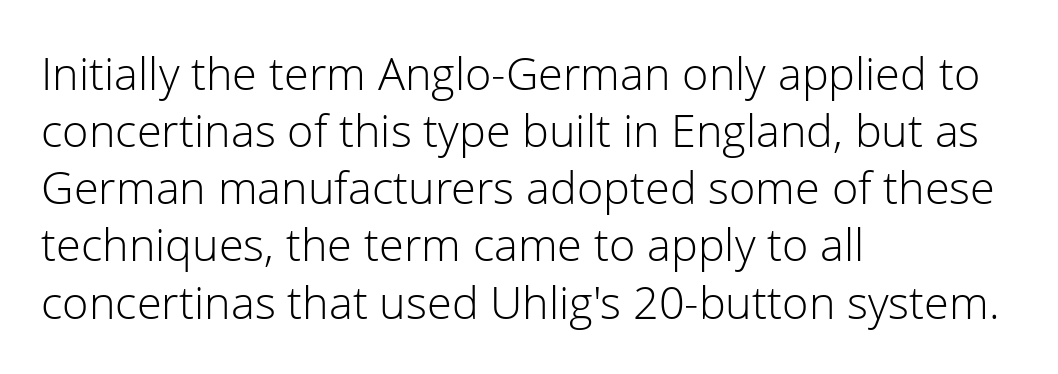
{"serif": "no", "italic": "no", "bold": "no", "weight": "light", "width": "normal", "stroke_contrast": "low", "x_height": "medium", "monospaced": "no", "underline": "no", "align": "left", "line_spacing": "normal", "line_spacing_ratio": 1.27, "letter_spacing": "normal", "letter_spacing_em": 0.0, "glyph_px": 45}
